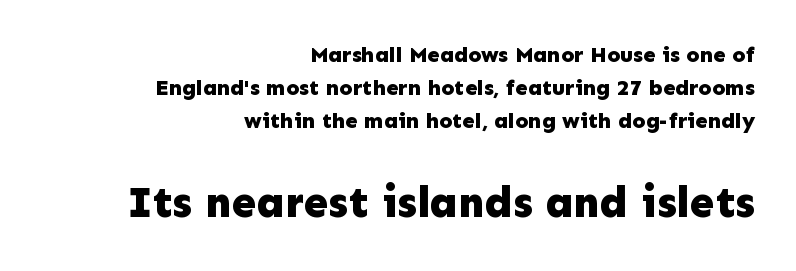
The image shows 44 px bold sans-serif type, upright; set right-aligned, normal line spacing (1.5x), normal letter spacing, not underlined; the second (bottom) block is 2.0x larger; low stroke contrast and a medium x-height.
